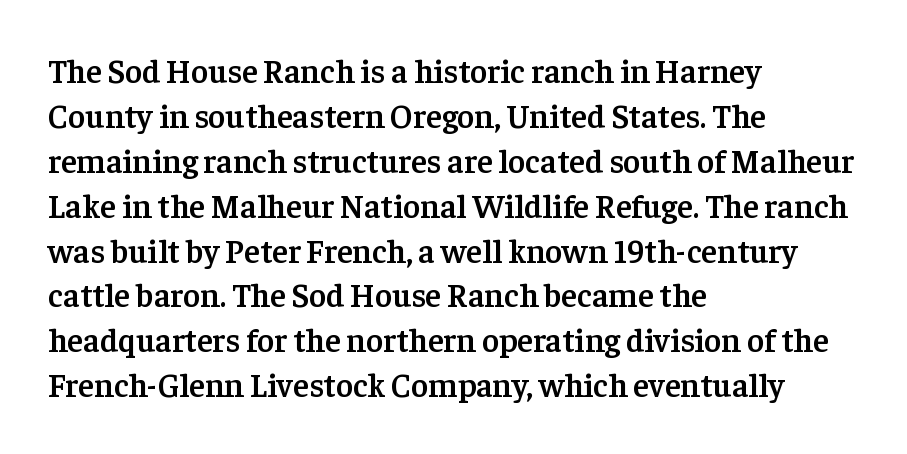
The image shows 33 px semibold serif type, upright; set left-aligned, normal line spacing (1.36x), normal letter spacing, not underlined; low stroke contrast and a medium x-height.
